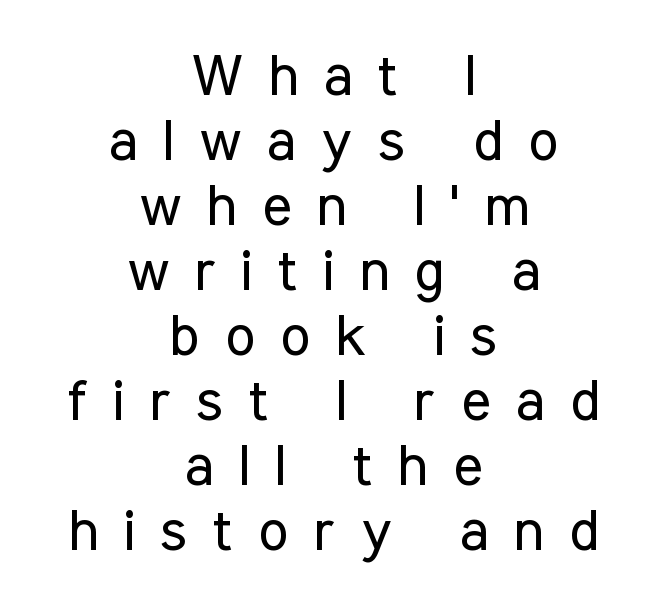
The foot of each line stays bare and open. The font's upright variant was chosen for this text. Spacing verdict: proportional, widths tailored to each character. A quiet, ordinary-to-light weight characterises the typeface. Observe the absence of serifs on each vertical stroke in this sample. The designer dialed line spacing down below the default.
